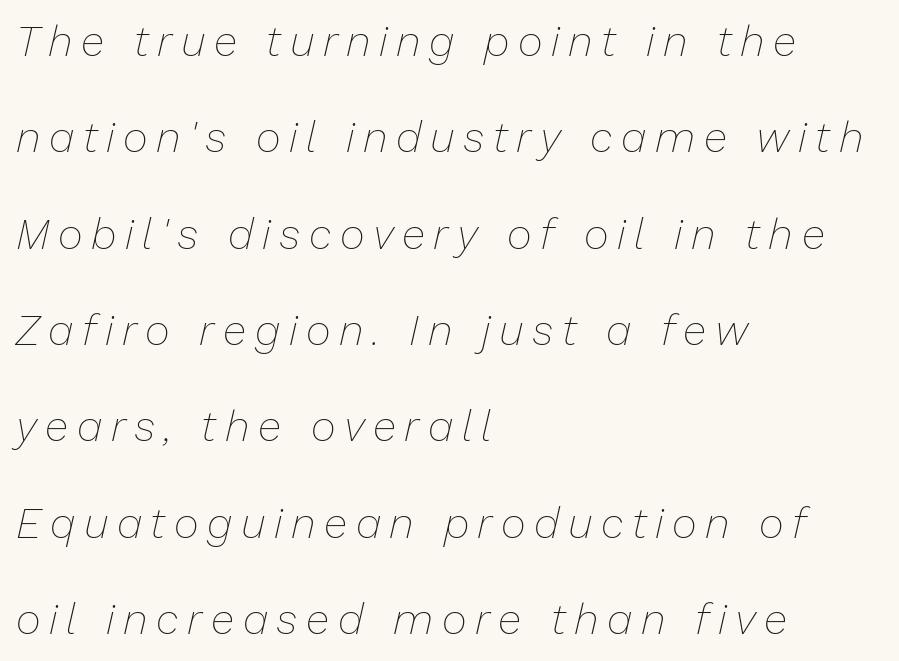
{"italic": "yes", "lean": "right", "slant_degrees": 13, "bold": "no", "weight": "thin", "width": "normal", "stroke_contrast": "low", "x_height": "medium", "monospaced": "no", "underline": "no", "align": "left", "line_spacing": "loose", "line_spacing_ratio": 2.24, "letter_spacing": "wide", "letter_spacing_em": 0.2, "glyph_px": 43}
